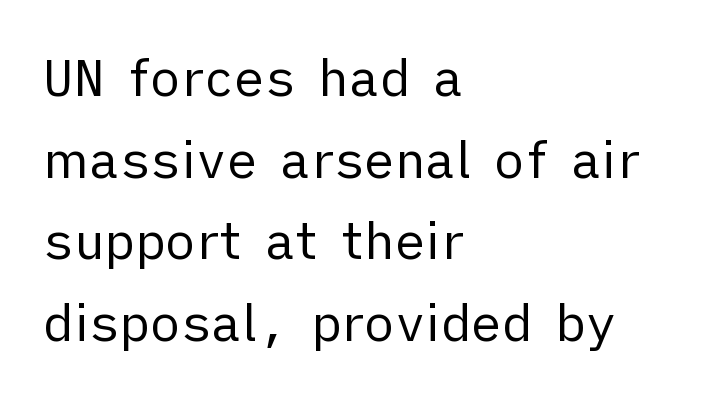
{"serif": "no", "italic": "no", "bold": "no", "weight": "regular", "width": "normal", "stroke_contrast": "low", "x_height": "medium", "monospaced": "no", "underline": "no", "align": "left", "line_spacing": "normal", "line_spacing_ratio": 1.6, "letter_spacing": "normal", "letter_spacing_em": 0.0, "glyph_px": 51}
